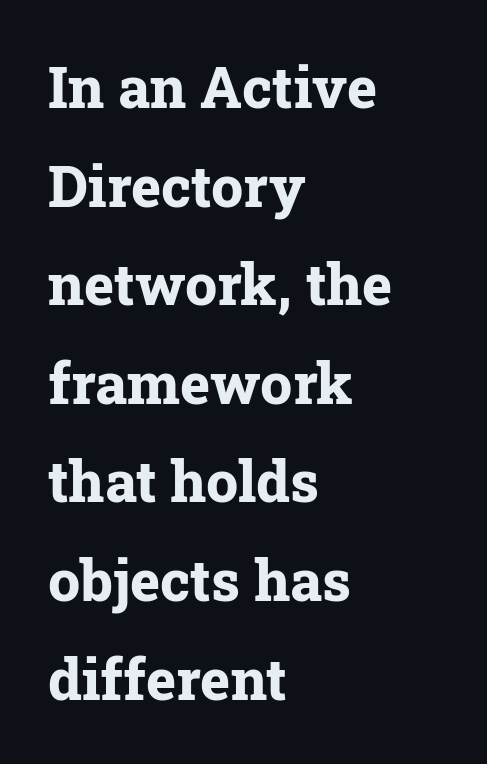
The image shows 57 px bold serif type, upright; set left-aligned, line spacing 1.73x, normal letter spacing, not underlined; low stroke contrast and a medium x-height.
